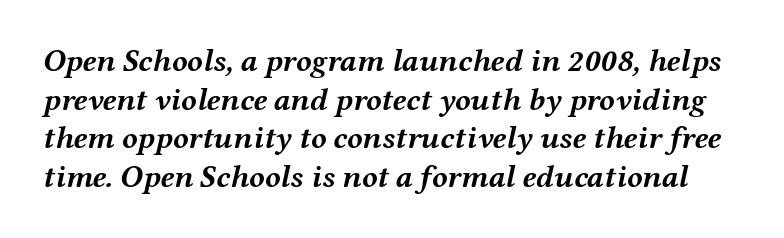
{"italic": "yes", "lean": "right", "slant_degrees": 12, "bold": "yes", "weight": "semibold", "width": "wide", "stroke_contrast": "medium", "x_height": "medium", "monospaced": "no", "underline": "no", "line_spacing_ratio": 1.21, "letter_spacing": "normal", "letter_spacing_em": 0.0, "glyph_px": 32}
